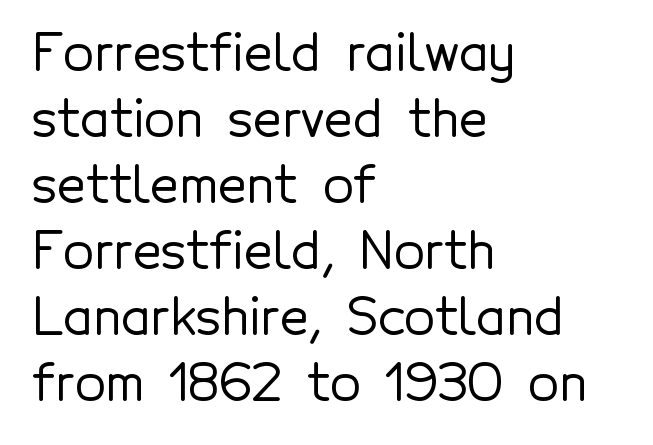
{"serif": "no", "italic": "no", "width": "normal", "x_height": "medium", "monospaced": "no", "underline": "no", "align": "left", "line_spacing": "normal", "line_spacing_ratio": 1.32, "letter_spacing": "normal", "letter_spacing_em": 0.0, "glyph_px": 50}
